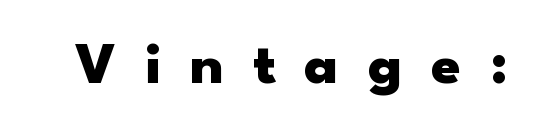
The passage shown is not underscored anywhere. Letter spacing: wide. Look at the stroke-to-counter ratio: heavy, a bold. Observe the absence of serifs on each vertical stroke in this sample. In terms of posture, this sample is upright.
